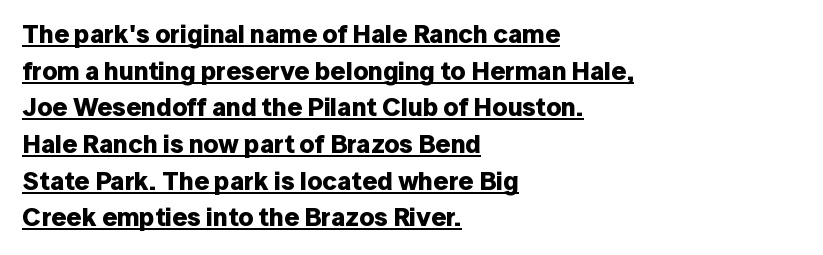
The image shows 26 px bold type, upright; set left-aligned, normal line spacing (1.41x), normal letter spacing, underlined.
